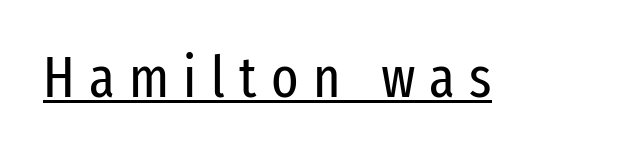
Does a line run under the words? Yes, clearly. The letters stand straight up with perfectly vertical stems. Glyph-to-glyph distance is far greater than everyday printed text. The letters carry no serifs — their stems end cleanly without finishing strokes. No letter is thick-stroked: the sample isn't bold. A typesetter would call this proportional, since set widths differ per character.
